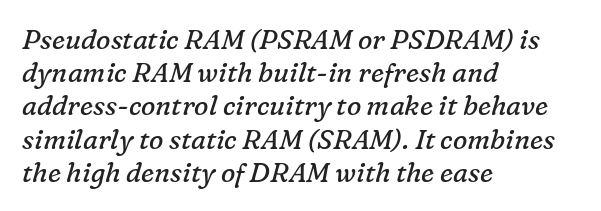
Q: Is the text bold? A: No.
Q: Is the text italic (slanted)? A: Yes, it leans right by about 16 degrees.
Q: Is the text underlined? A: No.
Q: How is the paragraph aligned? A: Left-aligned.
Q: Is the spacing between letters normal or unusually wide? A: Normal.
